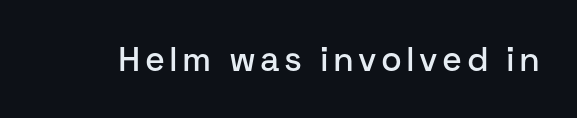
Q: Is the text italic (slanted)? A: No, it is upright.
Q: Is the typeface a serif or a sans-serif typeface? A: Sans-serif.
Q: Is the text underlined? A: No.
Q: Width (condensed, normal, or wide)? A: Normal.
Q: Stroke contrast? A: Low.
Q: x-height? A: Medium.
Q: Monospaced? A: No.
